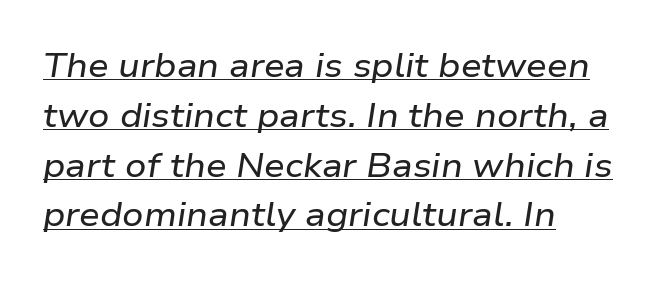
The sample's only ornament is a line tracing under the words. You could not count columns in this text — the font is proportionally spaced. The space between consecutive lines is moderate. The lines are quadded left.
